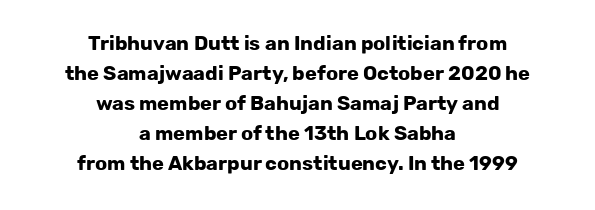
The image shows 20 px bold type, upright; set centered, normal line spacing (1.5x), normal letter spacing, not underlined.
